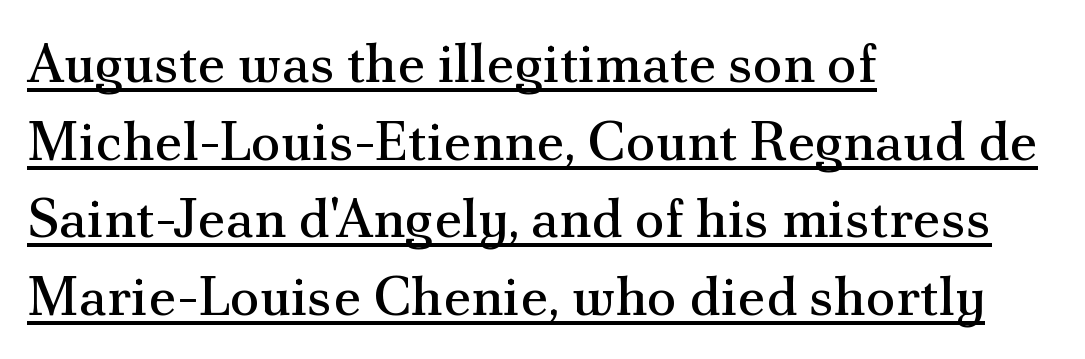
{"serif": "yes", "italic": "no", "bold": "no", "weight": "regular", "width": "normal", "stroke_contrast": "medium", "x_height": "small", "monospaced": "no", "underline": "yes", "align": "left", "line_spacing": "normal", "line_spacing_ratio": 1.41, "letter_spacing": "normal", "letter_spacing_em": 0.0, "glyph_px": 55}
